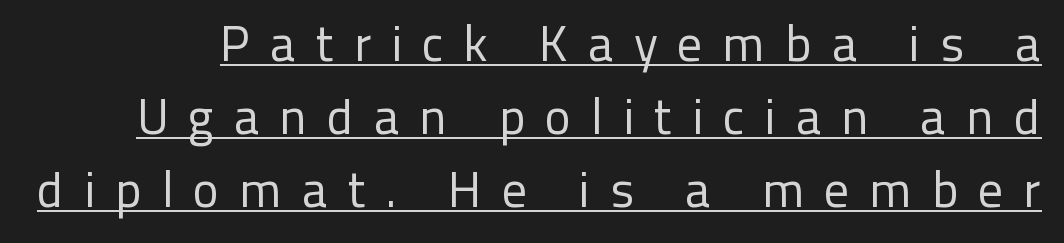
Q: Is the text bold? A: No.
Q: Is the text italic (slanted)? A: No, it is upright.
Q: Is the typeface a serif or a sans-serif typeface? A: Sans-serif.
Q: Is the text underlined? A: Yes.
Q: Is the spacing between letters normal or unusually wide? A: Unusually wide.
Q: Is the spacing between lines tight, normal or loose? A: Normal.
Q: Width (condensed, normal, or wide)? A: Normal.
Q: Stroke contrast? A: Low.
Q: x-height? A: Medium.
Q: Monospaced? A: No.
